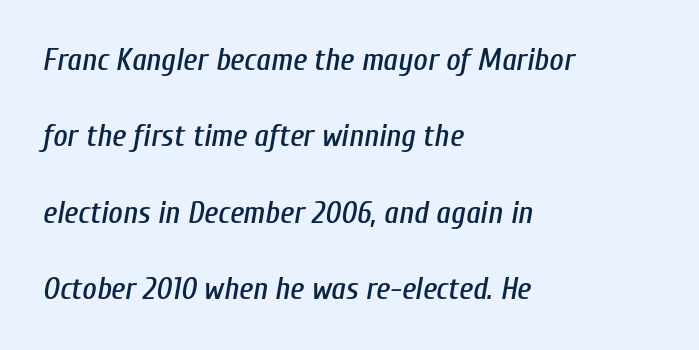
A classic flush-left, rag-right setting is used for this passage. Does the lettering tilt? It does — this is italic. Each letter keeps its own natural width here, so spacing adapts to shape. Underlining? Definitely not there. The leading is generous, giving the passage an open texture.
